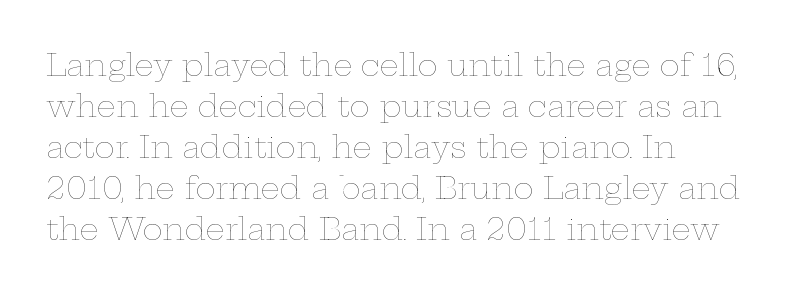
Students, observe: this is what conventionally led text looks like. A bare baseline throughout the passage. The rendering uses natural spacing where letterforms have individual widths. Which margin do the lines hug? The left one — the right edge is uneven.
